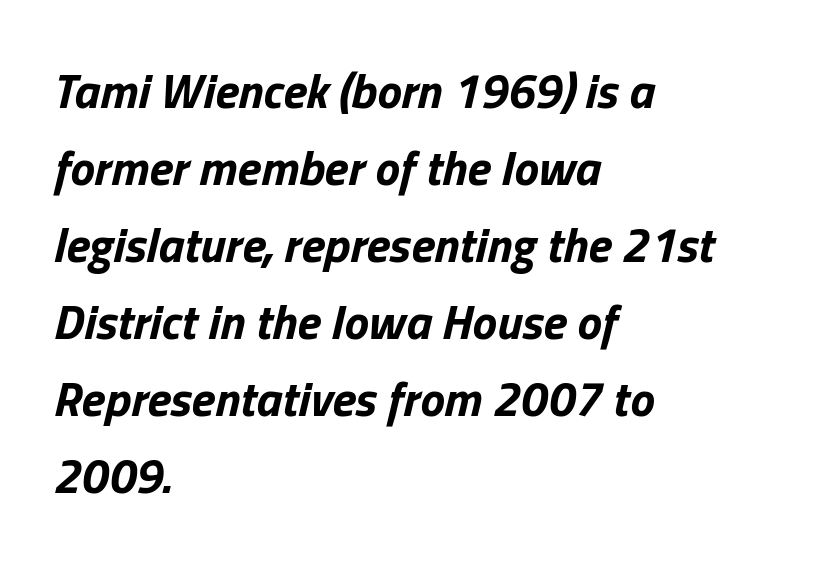
The image shows 49 px bold type, italic (leaning right); set left-aligned, normal line spacing (1.57x), normal letter spacing, not underlined; low stroke contrast and a medium x-height.
